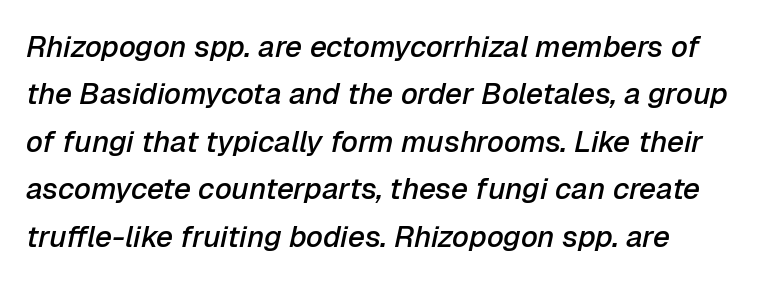
Short and long lines alike share a common starting point at left. You could not count columns in this text — the font is proportionally spaced. Each word holds together tightly as a unit, with standard inter-letter gaps. Regular leading.
